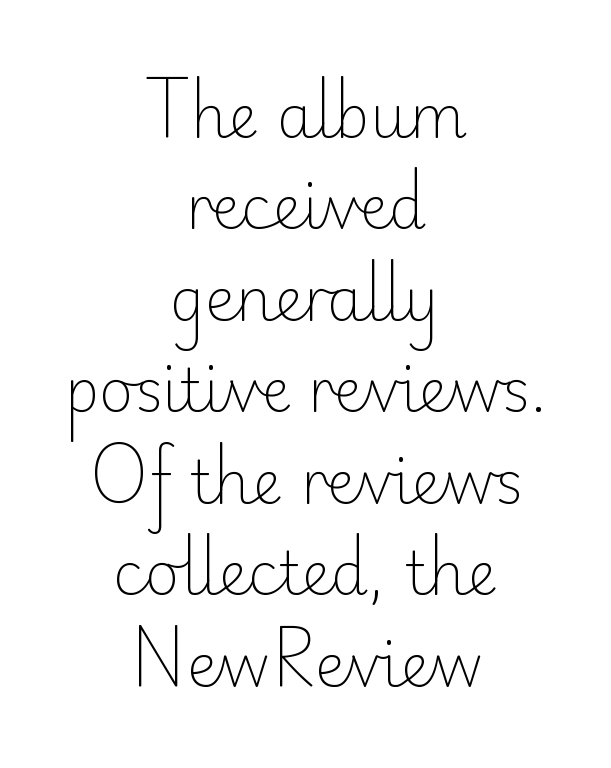
Centered paragraph, ragged on both sides. A bare baseline throughout the passage. Letters have the restrained weight of plain body copy at most. Check where the strokes stop: nothing finishes them off — pure sans. Unlike italic type, these characters show no tilt at all.
